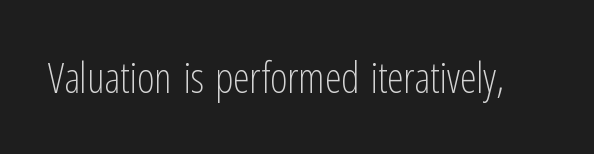
Q: Is the text bold? A: No.
Q: Is the text italic (slanted)? A: No, it is upright.
Q: Is the typeface a serif or a sans-serif typeface? A: Sans-serif.
Q: Is the text underlined? A: No.
Q: Is the spacing between letters normal or unusually wide? A: Normal.
Q: Width (condensed, normal, or wide)? A: Condensed.
Q: Stroke contrast? A: Low.
Q: x-height? A: Medium.
Q: Monospaced? A: No.
